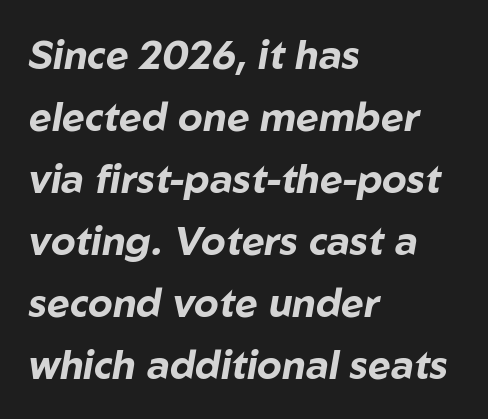
This sample keeps an unexceptional amount of space between lines. These lines carry a lot of weight — the face is fully bold. The glyphs look as if they've been sheared to an angle. Spacing verdict: proportional, widths tailored to each character. If you drew a ruler down the left edge, every line would touch it.
